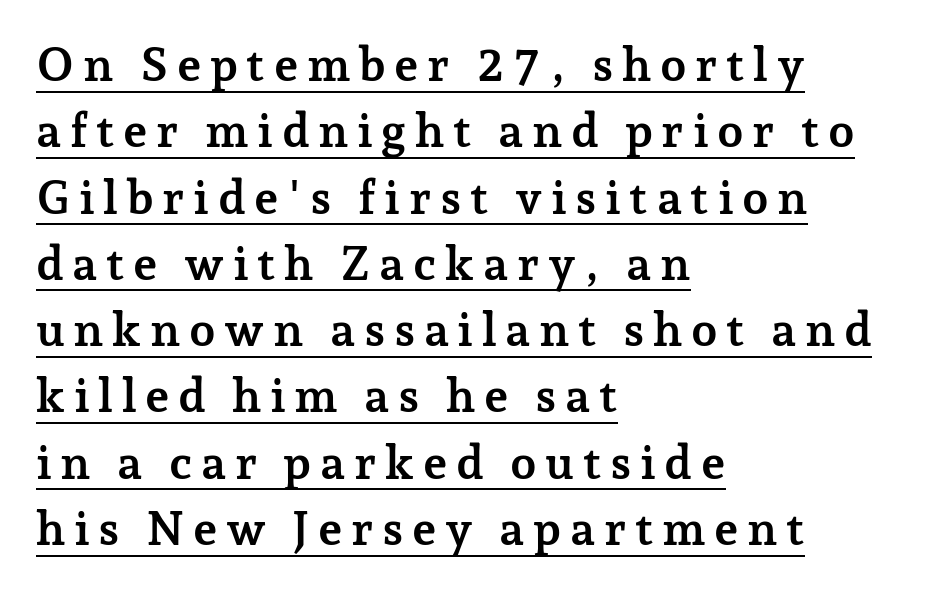
Each letter's strokes conclude with small projecting serifs. Quick note: not italic, upright. Do the characters align in a grid? No, the font is proportional. Where is the straight margin? On the left.
